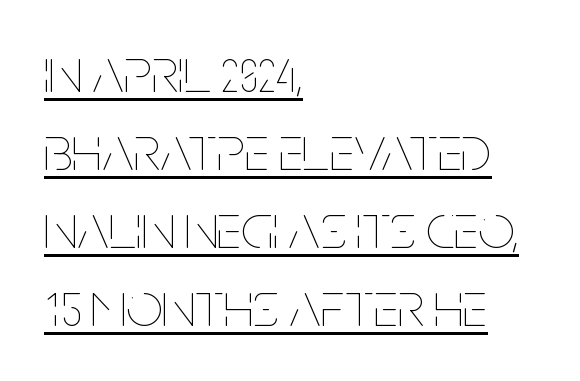
Q: Is the text bold? A: No.
Q: Is the text italic (slanted)? A: No, it is upright.
Q: Is the text underlined? A: Yes.
Q: How is the paragraph aligned? A: Left-aligned.
Q: Is the spacing between letters normal or unusually wide? A: Normal.
Q: Width (condensed, normal, or wide)? A: Condensed.
Q: Stroke contrast? A: Low.
Q: x-height? A: Large.
Q: Monospaced? A: No.
